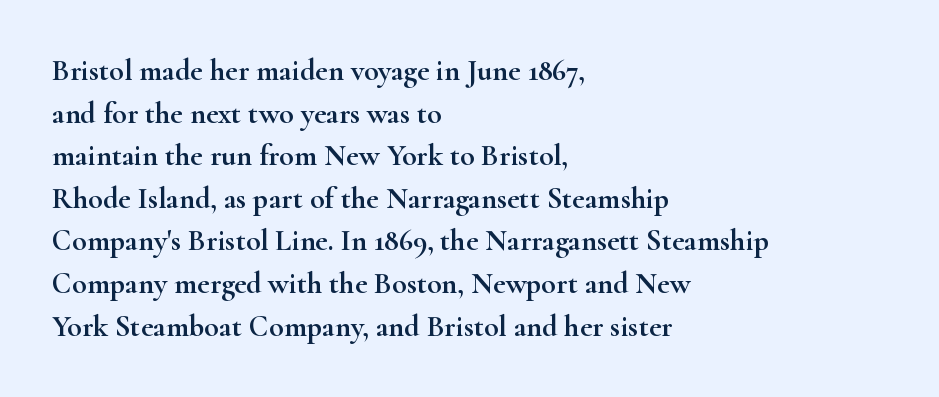
{"serif": "yes", "italic": "no", "width": "wide", "stroke_contrast": "high", "x_height": "small", "monospaced": "no", "underline": "no", "align": "left", "line_spacing": "normal", "line_spacing_ratio": 1.42, "letter_spacing": "normal", "letter_spacing_em": 0.0, "glyph_px": 30}
